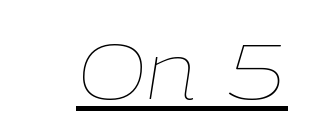
The image shows 78 px thin type, italic (leaning right); set normal letter spacing, underlined; low stroke contrast and a medium x-height.
